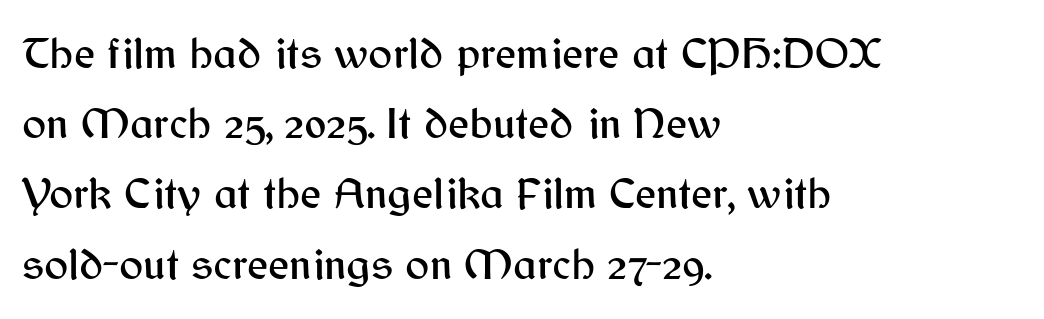
Q: Is the text italic (slanted)? A: No, it is upright.
Q: Is the typeface a serif or a sans-serif typeface? A: Sans-serif.
Q: Is the text underlined? A: No.
Q: How is the paragraph aligned? A: Left-aligned.
Q: Is the spacing between letters normal or unusually wide? A: Normal.
Q: Is the spacing between lines tight, normal or loose? A: Normal.
Q: Width (condensed, normal, or wide)? A: Normal.
Q: Stroke contrast? A: Medium.
Q: x-height? A: Medium.
Q: Monospaced? A: No.
